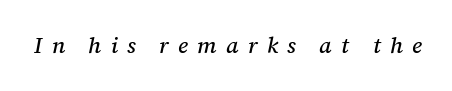
{"italic": "yes", "lean": "right", "slant_degrees": 12, "underline": "no", "letter_spacing": "wide", "letter_spacing_em": 0.42, "glyph_px": 22}
